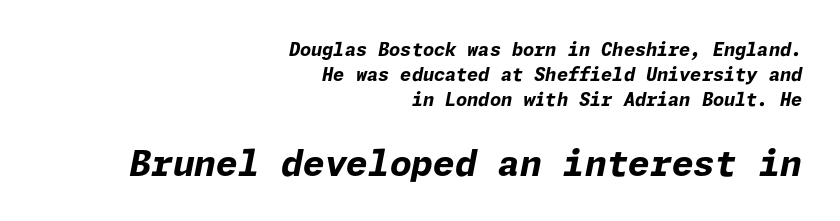
{"italic": "yes", "lean": "right", "slant_degrees": 11, "bold": "yes", "weight": "bold", "width": "normal", "stroke_contrast": "low", "x_height": "medium", "underline": "no", "align": "right", "line_spacing": "normal", "line_spacing_ratio": 1.4, "letter_spacing": "normal", "letter_spacing_em": 0.0, "larger_block": "second", "size_ratio": 1.94, "glyph_px": 35}
